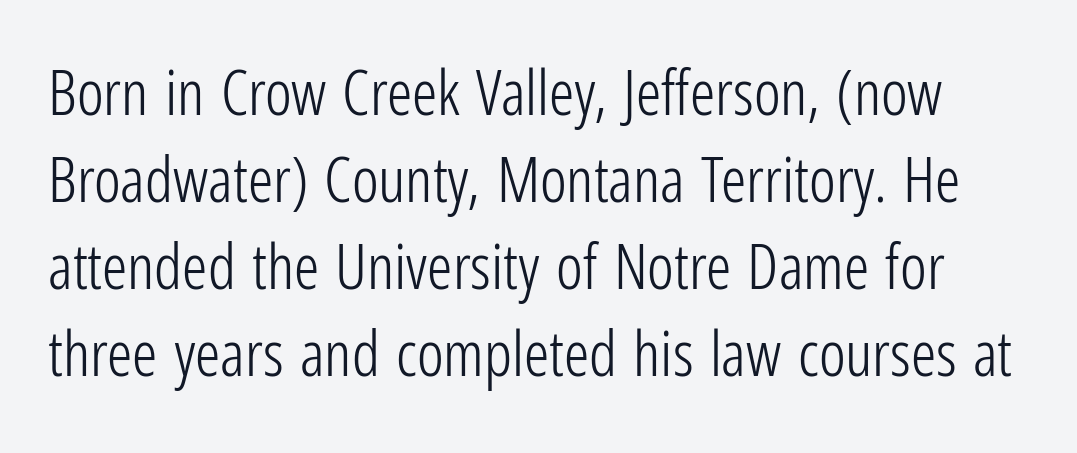
{"serif": "no", "italic": "no", "bold": "no", "weight": "light", "width": "condensed", "stroke_contrast": "low", "x_height": "medium", "monospaced": "no", "underline": "no", "line_spacing": "normal", "line_spacing_ratio": 1.38, "letter_spacing": "normal", "letter_spacing_em": 0.0, "glyph_px": 63}
